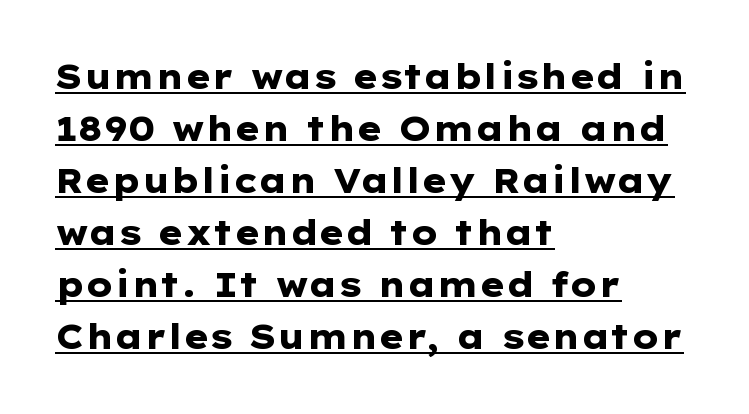
Does extra space separate the letters? No, they use regular spacing. The typesetting leans heavy: a genuine bold. Grotesque or geometric, the face here clearly has no serifs. These lines stack with their left ends in a neat column.
